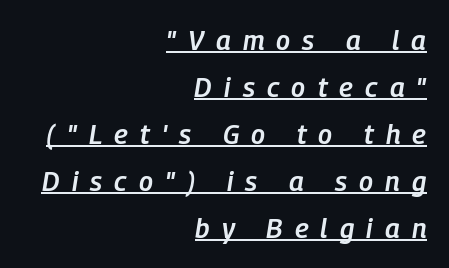
{"italic": "yes", "lean": "right", "slant_degrees": 9, "bold": "semi", "underline": "yes", "align": "right", "line_spacing_ratio": 1.74, "letter_spacing": "wide", "letter_spacing_em": 0.45, "glyph_px": 27}
